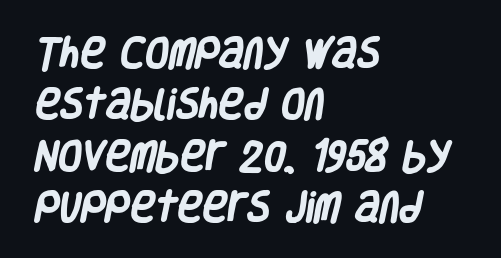
Q: Is the text bold? A: Yes.
Q: Is the typeface a serif or a sans-serif typeface? A: Sans-serif.
Q: Is the text underlined? A: No.
Q: How is the paragraph aligned? A: Left-aligned.
Q: Is the spacing between letters normal or unusually wide? A: Normal.
Q: Is the spacing between lines tight, normal or loose? A: Normal.
Q: Width (condensed, normal, or wide)? A: Condensed.
Q: Stroke contrast? A: Low.
Q: x-height? A: Large.
Q: Monospaced? A: No.
